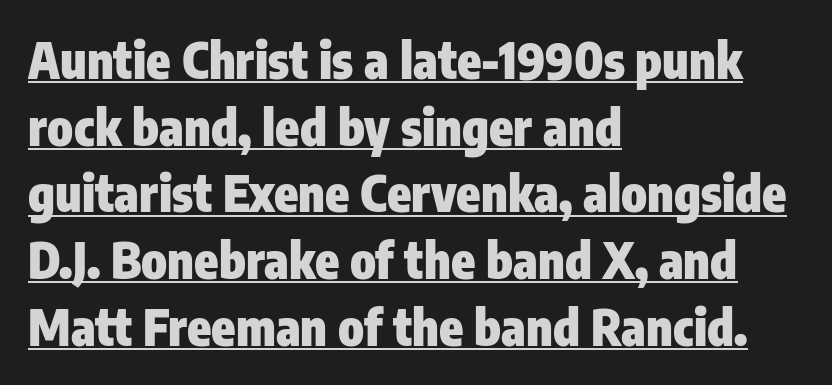
Q: Is the text bold? A: Yes.
Q: Is the text italic (slanted)? A: No, it is upright.
Q: Is the typeface a serif or a sans-serif typeface? A: Sans-serif.
Q: Is the text underlined? A: Yes.
Q: How is the paragraph aligned? A: Left-aligned.
Q: Is the spacing between letters normal or unusually wide? A: Normal.
Q: Is the spacing between lines tight, normal or loose? A: Normal.
Q: Width (condensed, normal, or wide)? A: Condensed.
Q: Stroke contrast? A: Low.
Q: x-height? A: Medium.
Q: Monospaced? A: No.
